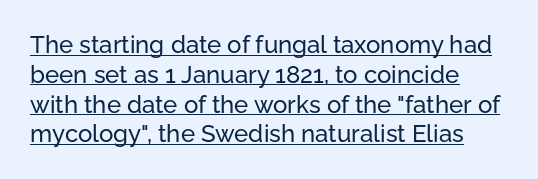
The image shows 24 px text type, upright; set left-aligned, line spacing 1.24x, normal letter spacing, underlined.
